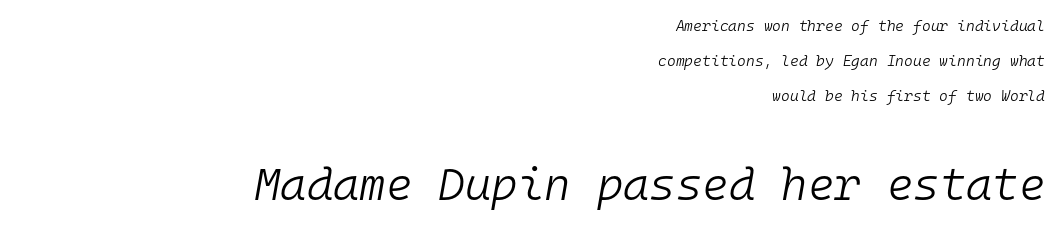
{"italic": "yes", "lean": "right", "slant_degrees": 10, "bold": "no", "weight": "light", "width": "normal", "stroke_contrast": "low", "x_height": "medium", "monospaced": "yes", "underline": "no", "align": "right", "line_spacing": "loose", "line_spacing_ratio": 2.33, "letter_spacing": "normal", "letter_spacing_em": 0.0, "larger_block": "second", "size_ratio": 3.0, "glyph_px": 45}
